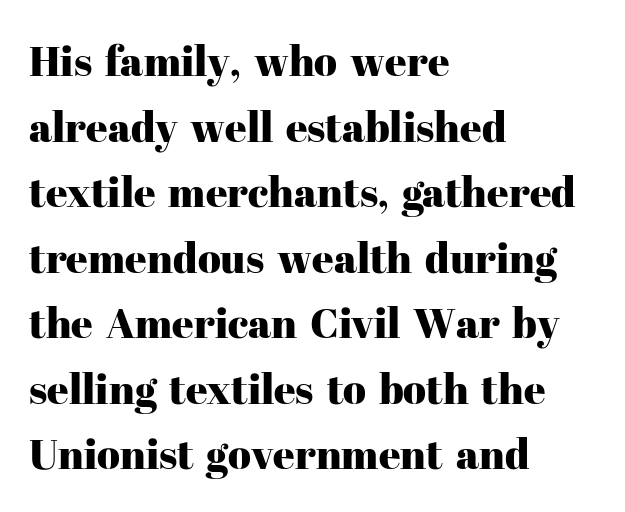
Q: Is the text italic (slanted)? A: No, it is upright.
Q: Is the typeface a serif or a sans-serif typeface? A: Serif.
Q: Is the text underlined? A: No.
Q: How is the paragraph aligned? A: Left-aligned.
Q: Is the spacing between letters normal or unusually wide? A: Normal.
Q: Is the spacing between lines tight, normal or loose? A: Normal.
Q: Width (condensed, normal, or wide)? A: Normal.
Q: Stroke contrast? A: High.
Q: x-height? A: Medium.
Q: Monospaced? A: No.
